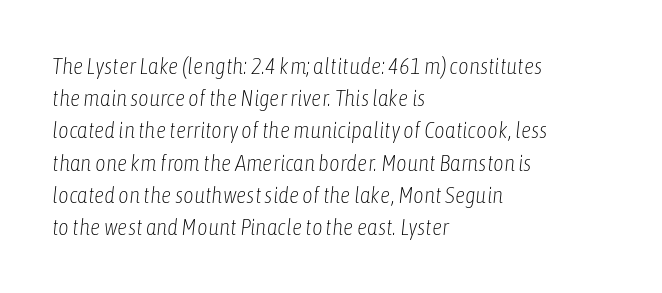
{"italic": "yes", "lean": "right", "slant_degrees": 6, "bold": "no", "underline": "no", "align": "left", "line_spacing": "normal", "line_spacing_ratio": 1.4, "letter_spacing": "normal", "letter_spacing_em": 0.0, "glyph_px": 23}
